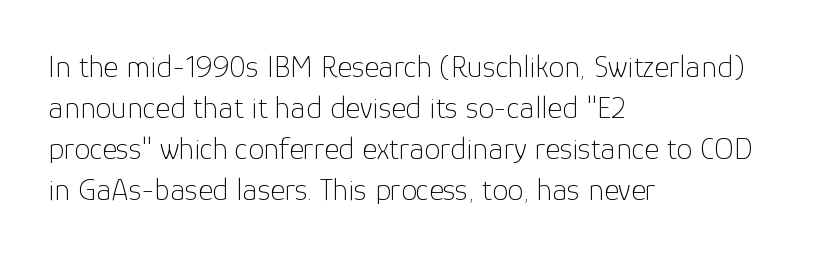
{"serif": "no", "italic": "no", "bold": "no", "weight": "thin", "width": "normal", "stroke_contrast": "low", "x_height": "medium", "monospaced": "no", "underline": "no", "align": "left", "line_spacing": "normal", "line_spacing_ratio": 1.28, "letter_spacing": "normal", "letter_spacing_em": 0.0, "glyph_px": 32}
